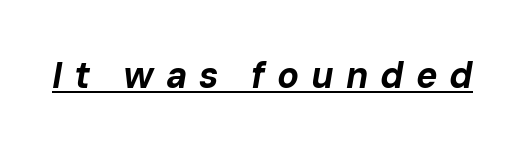
The image shows 36 px bold type, italic (leaning right); set unusually wide letter spacing (+0.33 em), underlined; low stroke contrast and a medium x-height.
